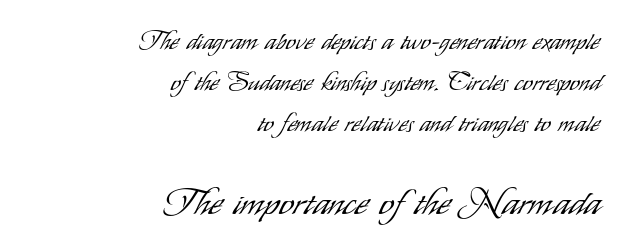
{"serif": "no", "bold": "no", "weight": "light", "width": "condensed", "stroke_contrast": "low", "x_height": "small", "monospaced": "no", "underline": "no", "align": "right", "line_spacing": "normal", "line_spacing_ratio": 1.65, "letter_spacing": "normal", "letter_spacing_em": 0.0, "larger_block": "second", "size_ratio": 1.48, "glyph_px": 37}
